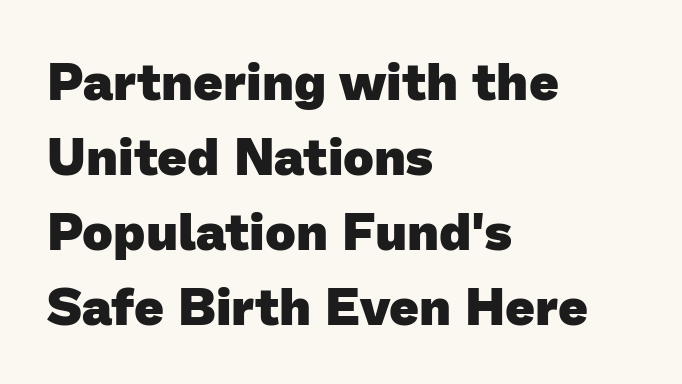
Q: Is the text bold? A: Yes.
Q: Is the typeface a serif or a sans-serif typeface? A: Sans-serif.
Q: Is the text underlined? A: No.
Q: How is the paragraph aligned? A: Left-aligned.
Q: Is the spacing between letters normal or unusually wide? A: Normal.
Q: Is the spacing between lines tight, normal or loose? A: Normal.
Q: Width (condensed, normal, or wide)? A: Normal.
Q: Stroke contrast? A: Low.
Q: x-height? A: Medium.
Q: Monospaced? A: No.
